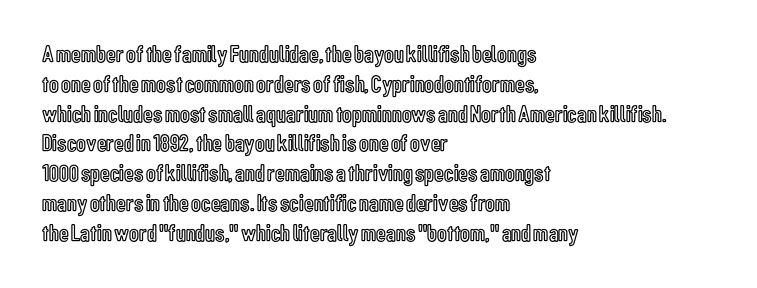
{"italic": "no", "underline": "no", "align": "left", "line_spacing_ratio": 1.24, "letter_spacing": "normal", "letter_spacing_em": 0.0, "glyph_px": 24}
